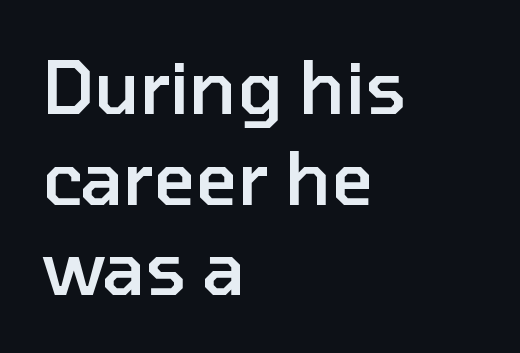
{"serif": "no", "italic": "no", "bold": "semi", "weight": "semibold", "width": "normal", "stroke_contrast": "low", "x_height": "medium", "monospaced": "no", "underline": "no", "align": "left", "line_spacing": "normal", "line_spacing_ratio": 1.26, "letter_spacing": "normal", "letter_spacing_em": 0.0, "glyph_px": 72}
